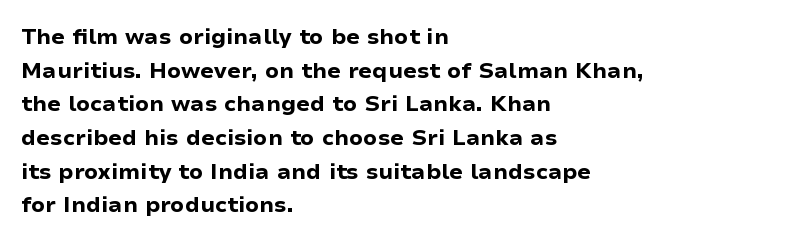
Q: Is the text bold? A: Yes.
Q: Is the text italic (slanted)? A: No, it is upright.
Q: Is the text underlined? A: No.
Q: How is the paragraph aligned? A: Left-aligned.
Q: Is the spacing between letters normal or unusually wide? A: Normal.
Q: Is the spacing between lines tight, normal or loose? A: Normal.
